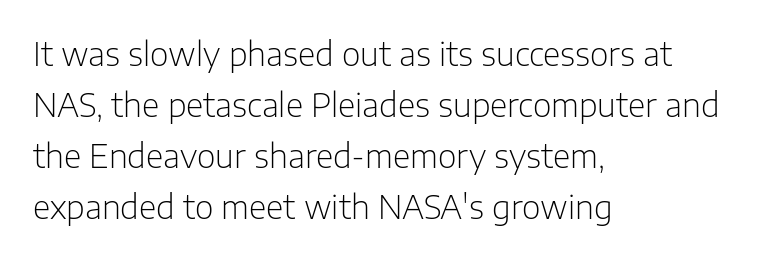
The image shows 32 px light sans-serif type, upright; set left-aligned, normal line spacing (1.59x), normal letter spacing, not underlined; low stroke contrast and a medium x-height.
